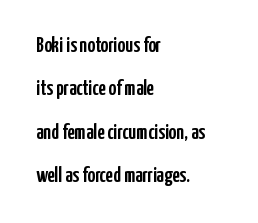
{"italic": "no", "underline": "no", "align": "left", "line_spacing": "loose", "line_spacing_ratio": 2.06, "letter_spacing": "normal", "letter_spacing_em": 0.0, "glyph_px": 21}
